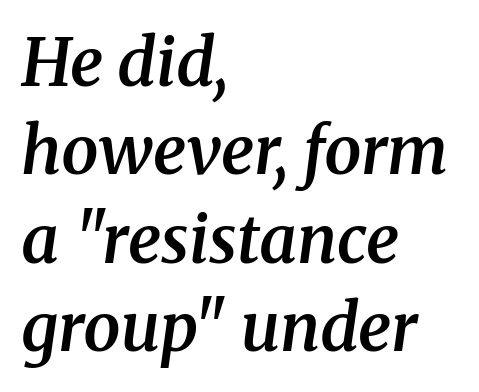
The image shows 66 px semibold serif type, italic (leaning right); set left-aligned, normal line spacing (1.34x), normal letter spacing, not underlined; medium stroke contrast and a medium x-height.
